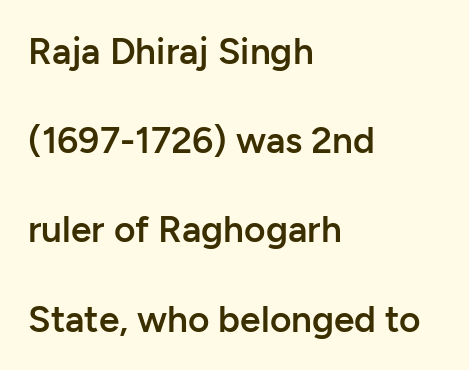
Horizontal alignment here is leftward, the default for most running prose. Descender tails drop into unmarked territory. Words appear dense and cohesive because spacing is normal. Style check: upright. What weight is shown? A semibold, between regular and bold. Compared with typical paragraphs, the rows here are farther apart.
